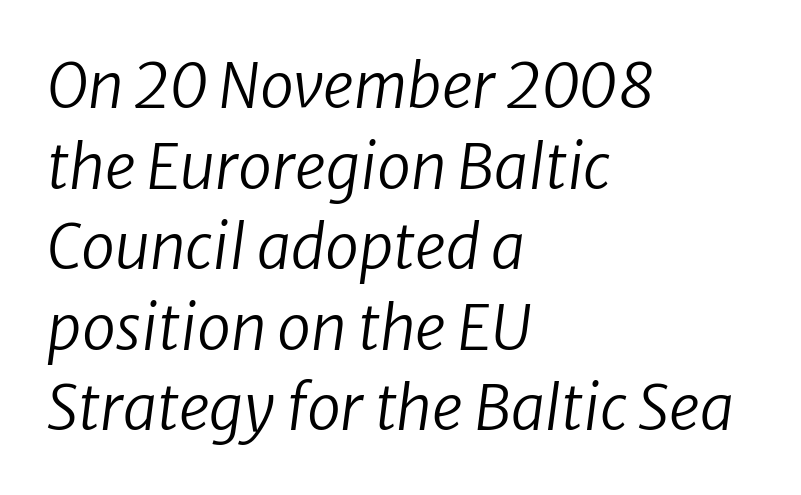
The image shows 61 px regular-weight type, italic (leaning right); set left-aligned, normal line spacing (1.32x), normal letter spacing, not underlined; low stroke contrast and a medium x-height.
